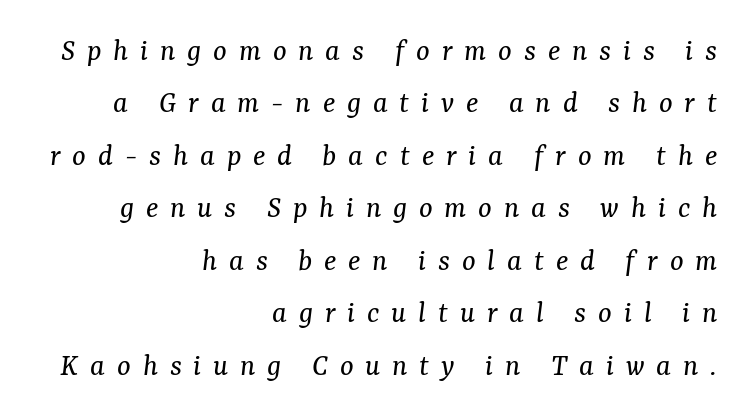
How would I describe the line gaps? Plain and ordinary. Note the varied advance widths — an 'i' is clearly narrower than an 'm'. Style check: oblique. This is not heavy type; no bold has been used. A clean baseline with only descenders dipping below it.
